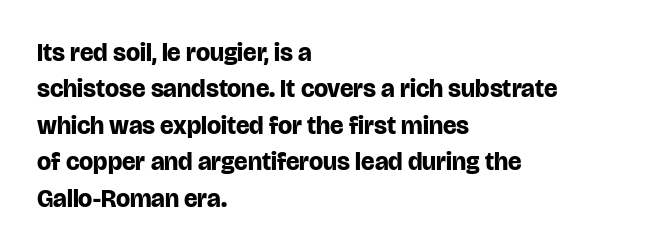
The letters are bold, with thick, heavy strokes. If you measured baseline to baseline, you'd find a middling distance. Posture: straight, roman, zero tilt. No word sits above an underline.
